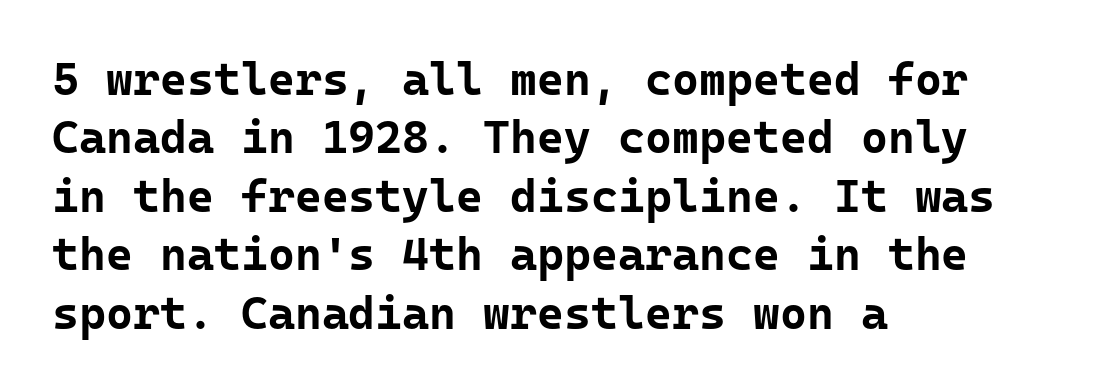
{"serif": "no", "italic": "no", "bold": "yes", "weight": "bold", "width": "normal", "stroke_contrast": "low", "x_height": "medium", "monospaced": "yes", "underline": "no", "align": "left", "line_spacing": "normal", "line_spacing_ratio": 1.27, "letter_spacing": "normal", "letter_spacing_em": 0.0, "glyph_px": 46}
